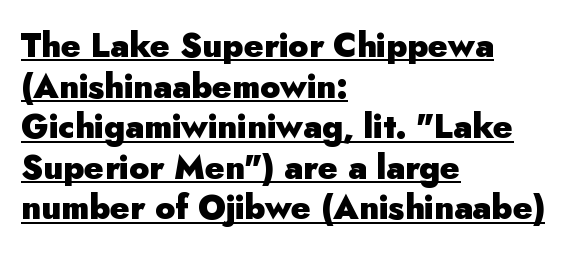
{"serif": "no", "italic": "no", "bold": "yes", "weight": "heavy", "width": "normal", "stroke_contrast": "low", "x_height": "small", "monospaced": "no", "underline": "yes", "align": "left", "line_spacing_ratio": 1.23, "letter_spacing": "normal", "letter_spacing_em": 0.0, "glyph_px": 33}
